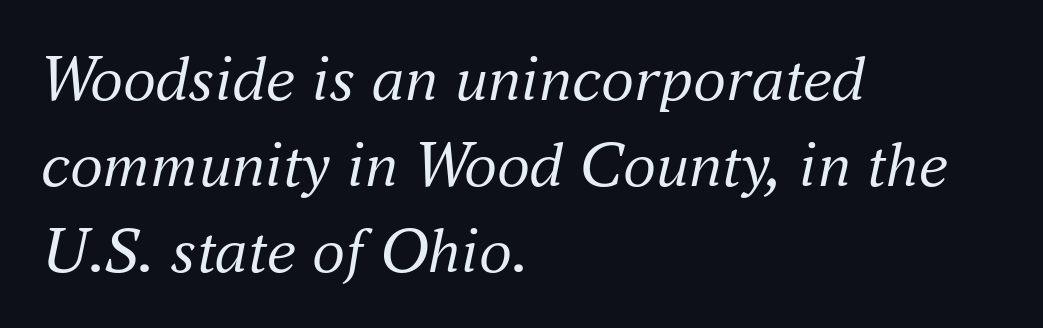
{"serif": "yes", "italic": "yes", "lean": "right", "slant_degrees": 16, "bold": "no", "weight": "regular", "width": "normal", "stroke_contrast": "medium", "x_height": "small", "monospaced": "no", "underline": "no", "align": "left", "line_spacing": "normal", "line_spacing_ratio": 1.3, "letter_spacing": "normal", "letter_spacing_em": 0.0, "glyph_px": 66}
